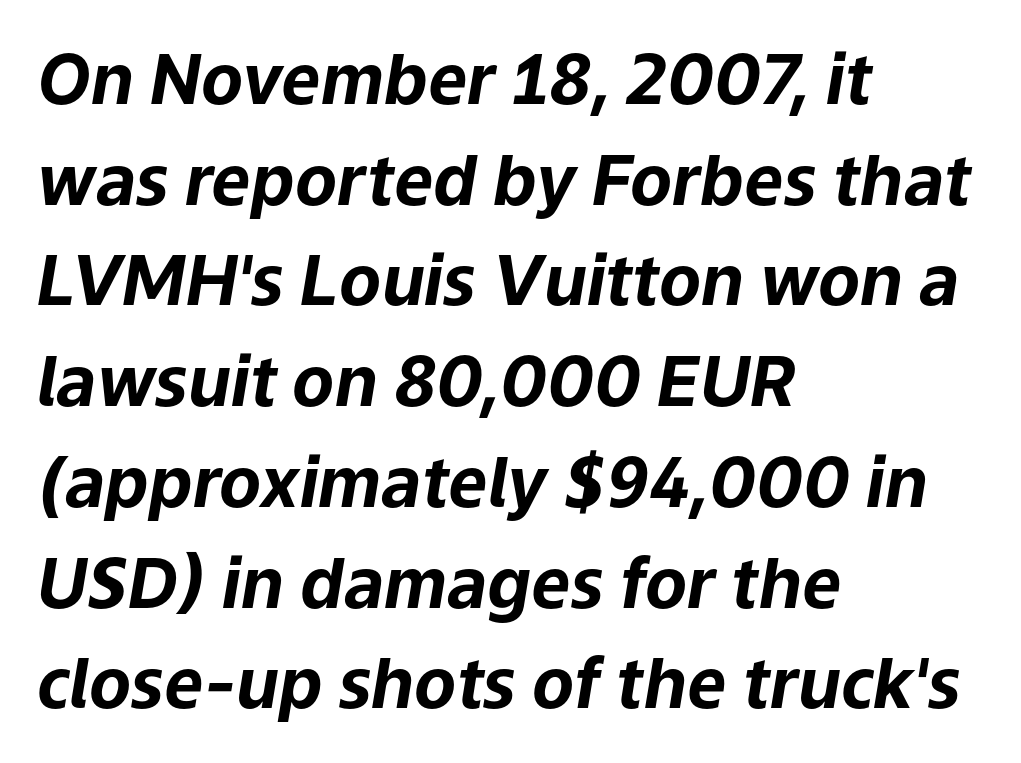
Q: Is the text bold? A: Yes.
Q: Is the text italic (slanted)? A: Yes, it leans right by about 9 degrees.
Q: Is the text underlined? A: No.
Q: How is the paragraph aligned? A: Left-aligned.
Q: Is the spacing between letters normal or unusually wide? A: Normal.
Q: Is the spacing between lines tight, normal or loose? A: Normal.
Q: Width (condensed, normal, or wide)? A: Normal.
Q: Stroke contrast? A: Low.
Q: x-height? A: Medium.
Q: Monospaced? A: No.
